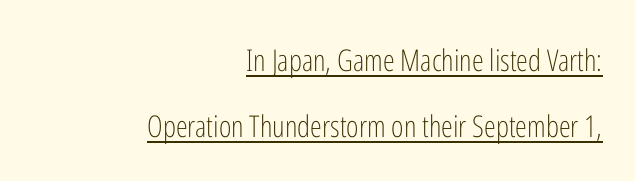
{"serif": "no", "italic": "no", "bold": "no", "weight": "light", "width": "condensed", "stroke_contrast": "low", "x_height": "medium", "monospaced": "no", "underline": "yes", "align": "right", "line_spacing": "loose", "line_spacing_ratio": 2.2, "letter_spacing": "normal", "letter_spacing_em": 0.0, "glyph_px": 30}
